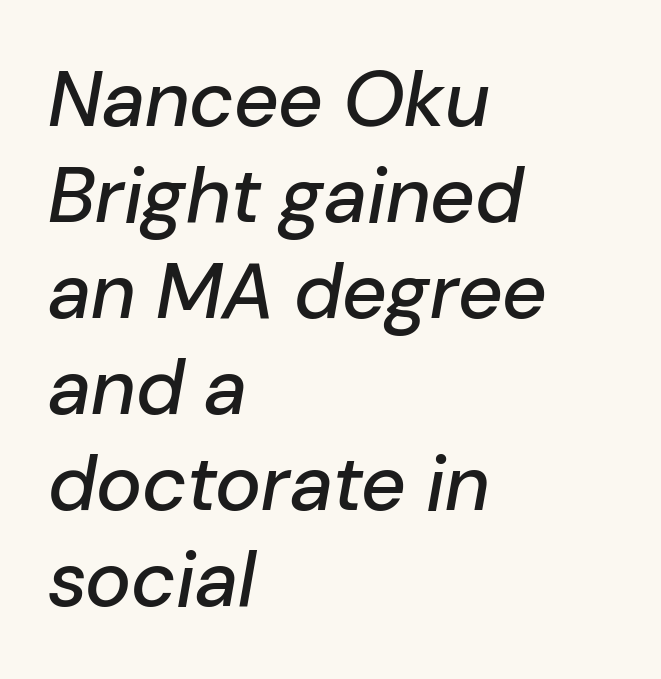
Q: Is the text italic (slanted)? A: Yes, it leans right by about 10 degrees.
Q: Is the text underlined? A: No.
Q: How is the paragraph aligned? A: Left-aligned.
Q: Is the spacing between letters normal or unusually wide? A: Normal.
Q: Width (condensed, normal, or wide)? A: Normal.
Q: Stroke contrast? A: Low.
Q: x-height? A: Medium.
Q: Monospaced? A: No.
